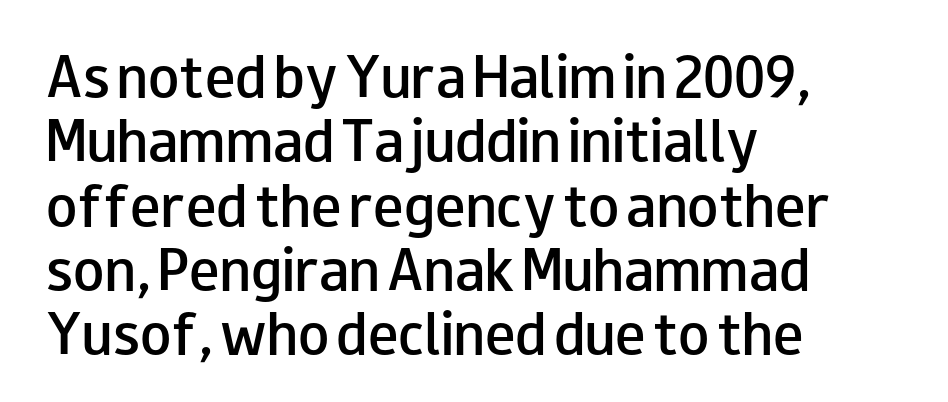
{"serif": "no", "italic": "no", "bold": "semi", "weight": "semibold", "width": "wide", "stroke_contrast": "low", "x_height": "small", "monospaced": "no", "underline": "no", "align": "left", "line_spacing": "normal", "line_spacing_ratio": 1.26, "letter_spacing": "normal", "letter_spacing_em": 0.0, "glyph_px": 51}
